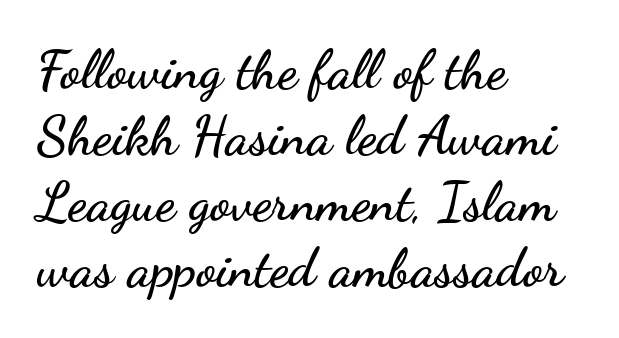
The letters advance in unequal steps, a hallmark of proportional type. Descender tails drop into unmarked territory. The characters display no serif detailing; their extremities are plain. No extra tracking has been applied to these lines. Compared with a centered layout, this one pins lines to the left instead.
